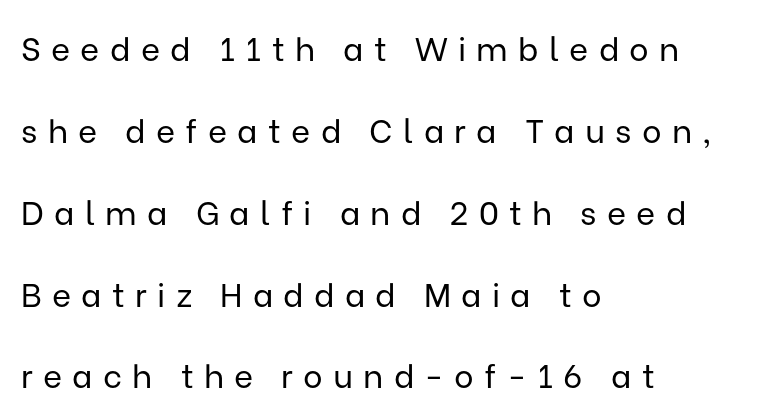
{"serif": "no", "italic": "no", "bold": "no", "weight": "regular", "width": "normal", "stroke_contrast": "low", "x_height": "medium", "monospaced": "no", "underline": "no", "align": "left", "line_spacing": "loose", "line_spacing_ratio": 2.48, "letter_spacing": "wide", "letter_spacing_em": 0.31, "glyph_px": 33}
